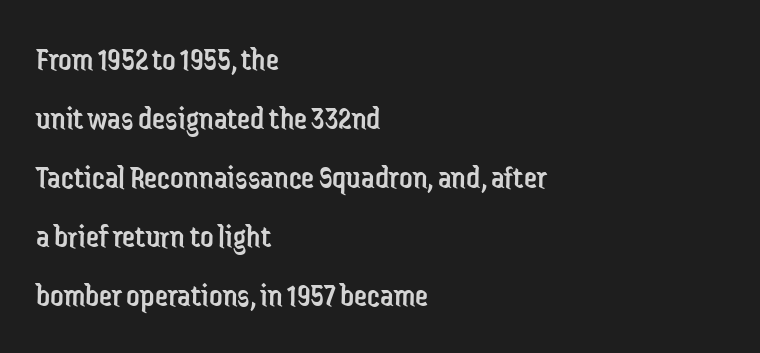
{"serif": "no", "italic": "no", "bold": "no", "weight": "regular", "width": "condensed", "stroke_contrast": "low", "x_height": "medium", "monospaced": "no", "underline": "no", "align": "left", "line_spacing_ratio": 1.79, "letter_spacing": "normal", "letter_spacing_em": 0.0, "glyph_px": 33}
